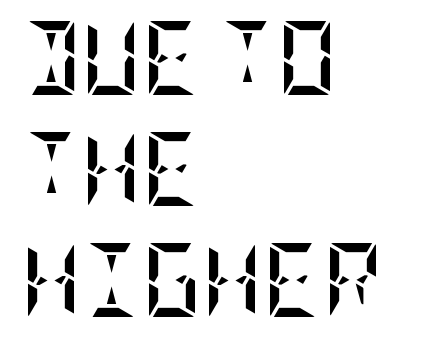
Q: Is the text bold? A: Yes.
Q: Is the text italic (slanted)? A: No, it is upright.
Q: Is the text underlined? A: No.
Q: How is the paragraph aligned? A: Left-aligned.
Q: Is the spacing between letters normal or unusually wide? A: Normal.
Q: Is the spacing between lines tight, normal or loose? A: Normal.
Q: Width (condensed, normal, or wide)? A: Condensed.
Q: Stroke contrast? A: Low.
Q: x-height? A: Large.
